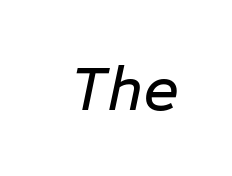
The image shows 63 px text type, italic (leaning right), monospaced; set normal letter spacing, not underlined; low stroke contrast and a medium x-height.
